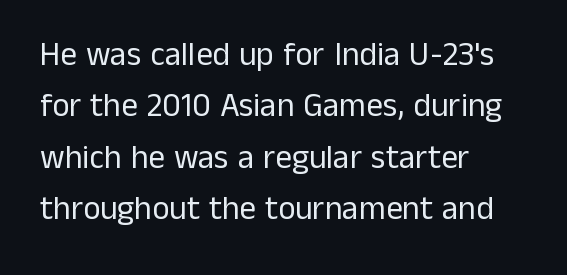
The image shows 33 px regular-weight sans-serif type, upright; set left-aligned, normal line spacing (1.56x), normal letter spacing, not underlined; low stroke contrast and a medium x-height.
